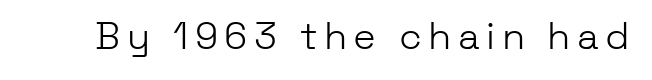
No heavy texture on the line: the type isn't bold. This sample uses an upright cut, with every glyph sitting square on the baseline. Nothing sits at the stroke ends, so this counts as sans-serif. Lines of text with bare space underneath. Looks like regular typesetting: each glyph gets only the width it needs.
